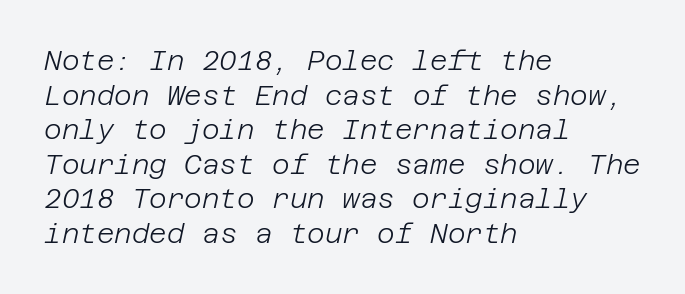
This is oblique type, the kind used for emphasis or titles. Each line starts at the same left margin while the right side varies. A typesetter would call this leading conventional body-copy spacing. Decoration check: the copy has no underline. Caption: face not bold, strokes unweighted. Caption: standard tracking, unaltered.
